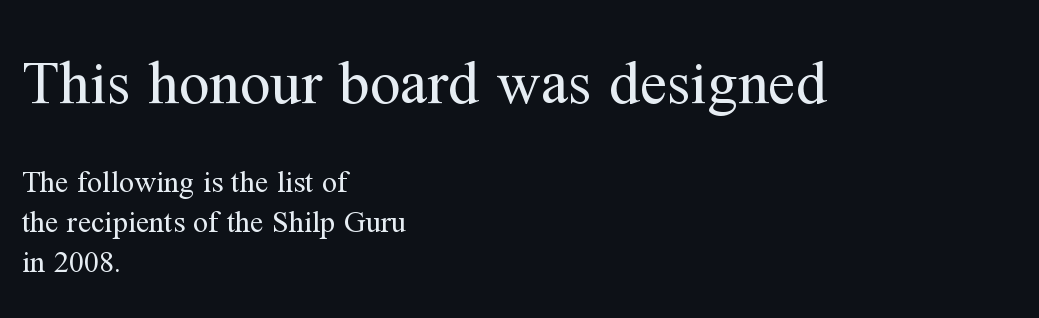
If you drew a ruler down the left edge, every line would touch it. The text was rendered using a seriffed face with decorative stroke endings. Characters remain perfectly vertical along every line. The lines sit at an ordinary, default distance from one another. The designer gave the opening block more size than the closing block.
